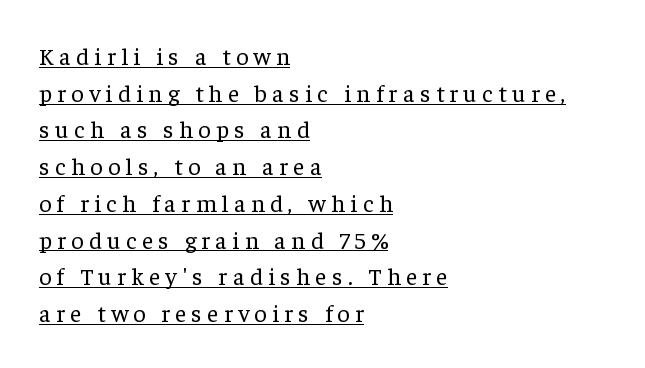
This block has exactly the height ordinary leading produces. This is not heavy type; no bold has been used. The gaps between neighbouring characters are conspicuously large. Is there an underline? Yes — a line sits under the letters. Posture: vertical.
